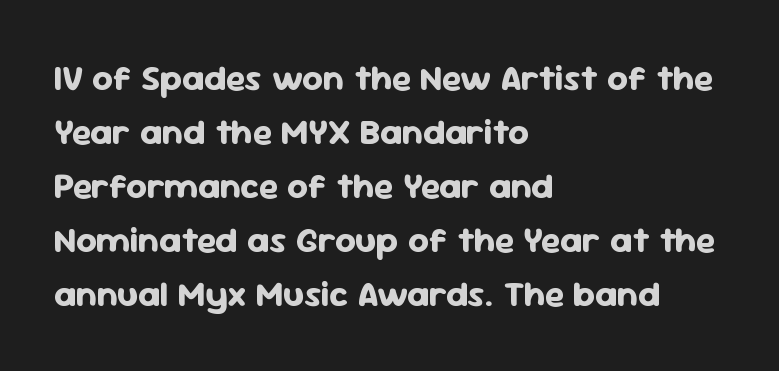
{"serif": "no", "italic": "no", "bold": "yes", "weight": "bold", "width": "normal", "stroke_contrast": "low", "x_height": "medium", "monospaced": "no", "underline": "no", "align": "left", "line_spacing": "normal", "line_spacing_ratio": 1.5, "letter_spacing": "normal", "letter_spacing_em": 0.0, "glyph_px": 36}
